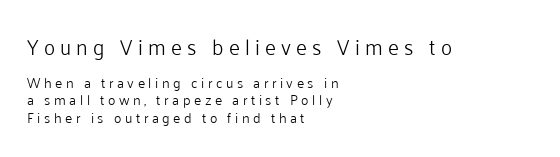
Quick note: underline off. The letters are spread apart with noticeably loose tracking. Does the lettering tilt? It doesn't — this is upright. Unbolded letterforms with no extra heft. These two chunks differ in scale, with the top chunk taking the larger measure. All the whitespace from short lines collects on the right.
